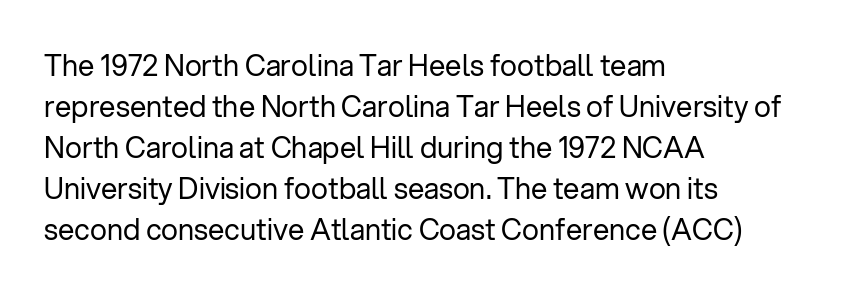
Q: Is the text bold? A: No.
Q: Is the text italic (slanted)? A: No, it is upright.
Q: Is the typeface a serif or a sans-serif typeface? A: Sans-serif.
Q: Is the text underlined? A: No.
Q: How is the paragraph aligned? A: Left-aligned.
Q: Is the spacing between letters normal or unusually wide? A: Normal.
Q: Is the spacing between lines tight, normal or loose? A: Normal.
Q: Width (condensed, normal, or wide)? A: Normal.
Q: Stroke contrast? A: Low.
Q: x-height? A: Medium.
Q: Monospaced? A: No.
